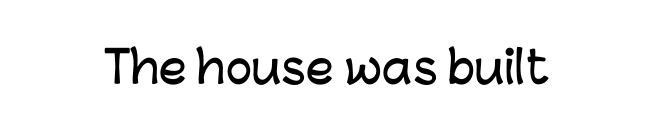
Q: Is the text italic (slanted)? A: No, it is upright.
Q: Is the typeface a serif or a sans-serif typeface? A: Sans-serif.
Q: Is the text underlined? A: No.
Q: Is the spacing between letters normal or unusually wide? A: Normal.
Q: Width (condensed, normal, or wide)? A: Normal.
Q: Stroke contrast? A: Low.
Q: x-height? A: Medium.
Q: Monospaced? A: No.
